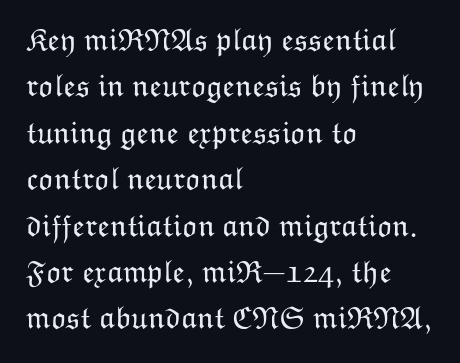
Is this a fixed-width face? No — the glyphs have proportional, varying widths. Caption: multi-line text, flush left, ragged right. Has an underline been added? It has not. Leading matches the norm, producing a regular column. Default kerning and tracking; the words read as compact shapes.
